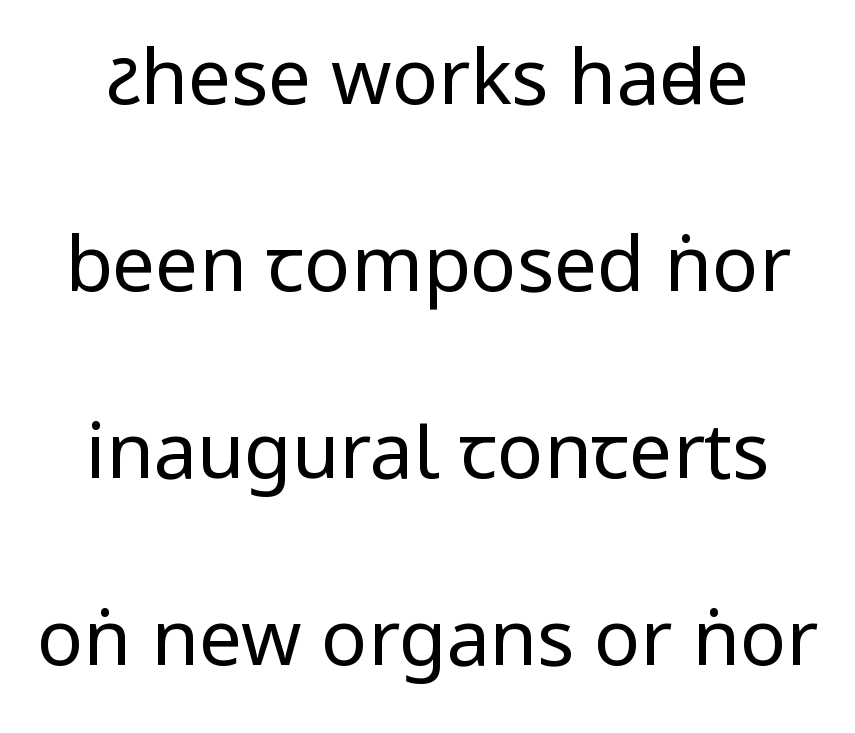
Q: Is the text bold? A: No.
Q: Is the text italic (slanted)? A: No, it is upright.
Q: Is the typeface a serif or a sans-serif typeface? A: Sans-serif.
Q: Is the text underlined? A: No.
Q: Is the spacing between letters normal or unusually wide? A: Normal.
Q: Is the spacing between lines tight, normal or loose? A: Loose.
Q: Width (condensed, normal, or wide)? A: Condensed.
Q: Stroke contrast? A: Low.
